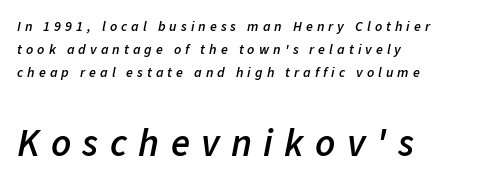
The image shows 39 px semibold type, italic (leaning right); set left-aligned, normal line spacing (1.63x), unusually wide letter spacing (+0.29 em), not underlined; the second (bottom) block is 2.79x larger; low stroke contrast and a medium x-height.
